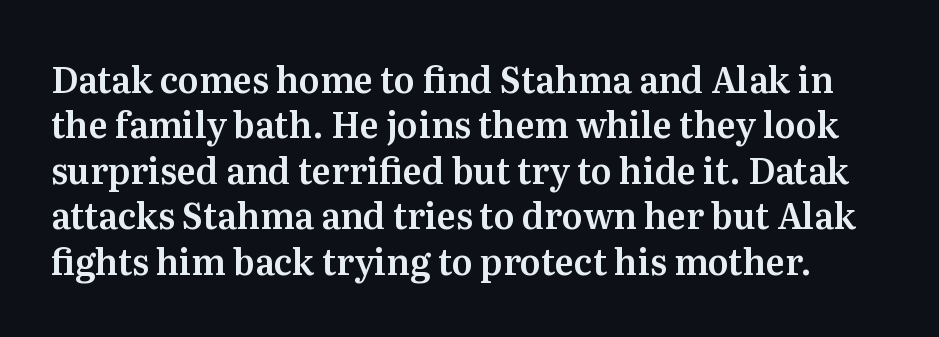
The image shows 35 px serif type, upright; set normal line spacing (1.3x), normal letter spacing, not underlined; medium stroke contrast and a medium x-height.
